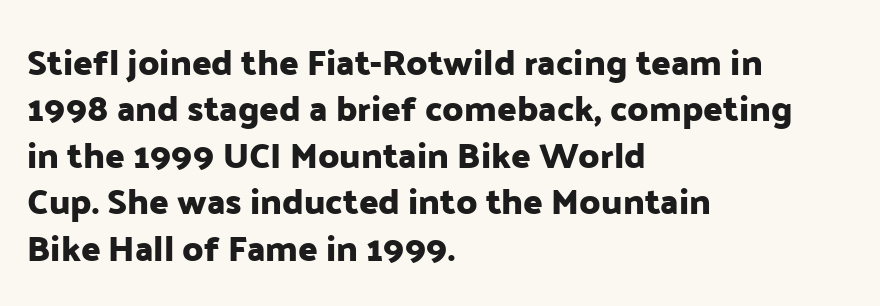
The image shows 36 px sans-serif type, upright; set left-aligned, normal line spacing (1.29x), normal letter spacing, not underlined; low stroke contrast and a medium x-height.
